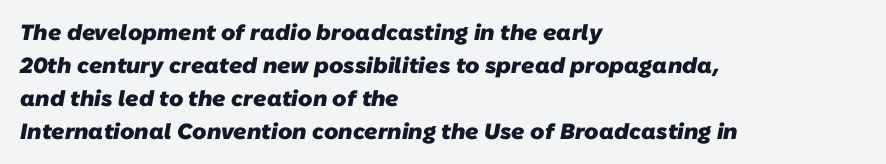
The words here are not underlined. The gaps between neighbouring characters are ordinary and unremarkable. The strokes are fattened all the way to bold. Summary of vertical rhythm: regular, with standard interline spacing. The paragraph has a hard left edge and a soft right edge.
